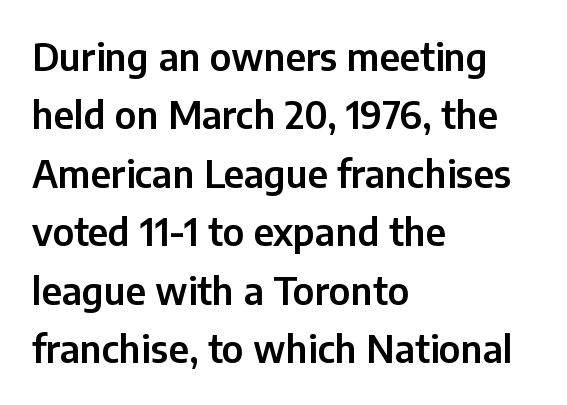
The image shows 37 px sans-serif type, upright; set left-aligned, normal line spacing (1.58x), normal letter spacing, not underlined; low stroke contrast and a medium x-height.
